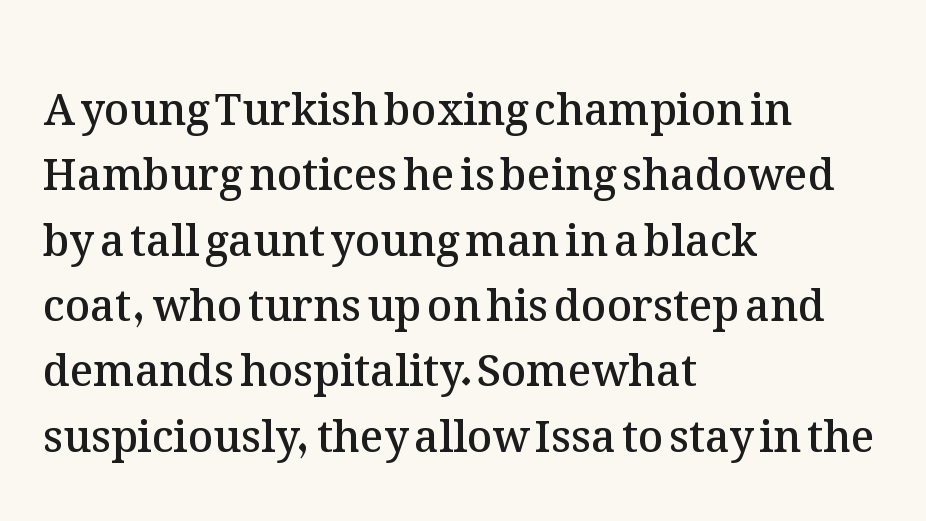
{"italic": "no", "bold": "semi", "weight": "semibold", "width": "normal", "stroke_contrast": "medium", "x_height": "medium", "monospaced": "no", "underline": "no", "align": "left", "line_spacing": "normal", "line_spacing_ratio": 1.52, "letter_spacing": "normal", "letter_spacing_em": 0.0, "glyph_px": 43}
